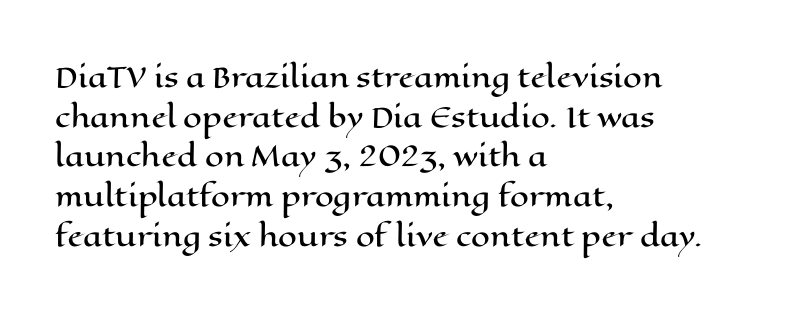
Reading down the column, the eye jumps a familiar distance to each next line. The gaps between neighbouring characters are ordinary and unremarkable. Every character sits straight up, as roman type does. These lines stack with their left ends in a neat column. Bare-footed words on every line.
